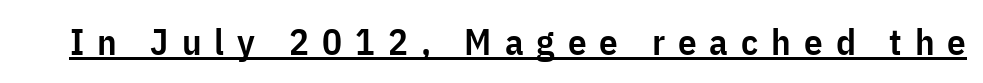
Q: Is the text bold? A: Semi-bold.
Q: Is the text italic (slanted)? A: No, it is upright.
Q: Is the typeface a serif or a sans-serif typeface? A: Sans-serif.
Q: Is the text underlined? A: Yes.
Q: Is the spacing between letters normal or unusually wide? A: Unusually wide.
Q: Width (condensed, normal, or wide)? A: Condensed.
Q: Stroke contrast? A: Low.
Q: x-height? A: Medium.
Q: Monospaced? A: No.
